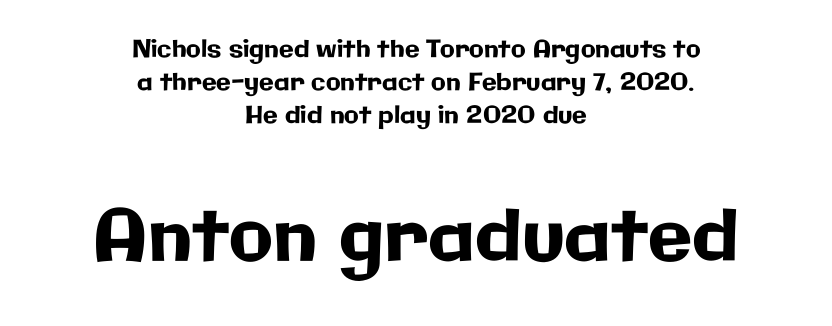
Q: Is the text italic (slanted)? A: No, it is upright.
Q: Is the typeface a serif or a sans-serif typeface? A: Sans-serif.
Q: Is the text underlined? A: No.
Q: How is the paragraph aligned? A: Centered.
Q: Is the spacing between letters normal or unusually wide? A: Normal.
Q: Is the spacing between lines tight, normal or loose? A: Normal.
Q: Which block of text is set in a larger size, the first (top) or the second (bottom)? A: The second (bottom) one.
Q: Width (condensed, normal, or wide)? A: Normal.
Q: Stroke contrast? A: Low.
Q: x-height? A: Medium.
Q: Monospaced? A: No.
